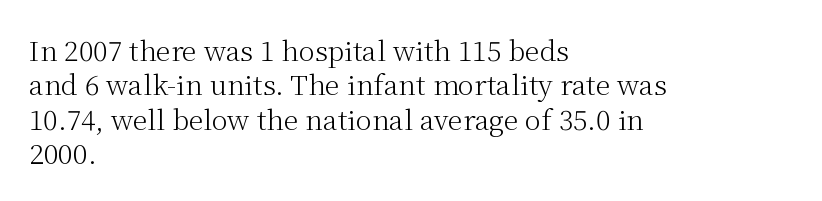
Q: Is the text bold? A: No.
Q: Is the text italic (slanted)? A: No, it is upright.
Q: Is the text underlined? A: No.
Q: How is the paragraph aligned? A: Left-aligned.
Q: Is the spacing between letters normal or unusually wide? A: Normal.
Q: Is the spacing between lines tight, normal or loose? A: Normal.
